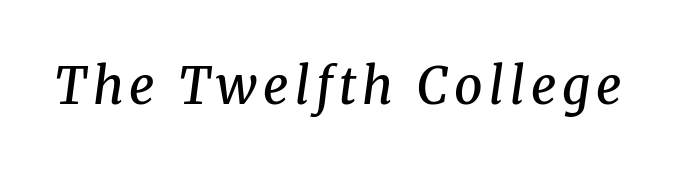
The image shows 50 px semibold serif type, italic (leaning right); set not underlined; medium stroke contrast and a medium x-height.
